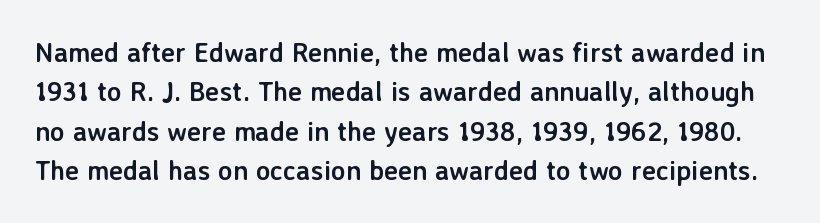
Between one letter and the next there's only the usual sliver of space. If you measured baseline to baseline, you'd find a middling distance. Underline: absent. Each glyph is drawn with heavy, bold strokes. Style check: upright.
